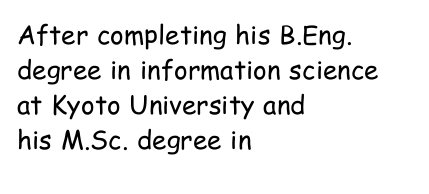
The image shows 26 px text type, upright; set left-aligned, normal line spacing (1.35x), normal letter spacing, not underlined.
